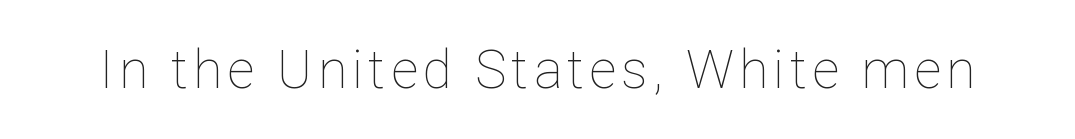
Quick note: underline off. Is this a fixed-width face? No — the glyphs have proportional, varying widths. The characters are drawn with everyday or finer stroke widths. Posture: upright roman.
